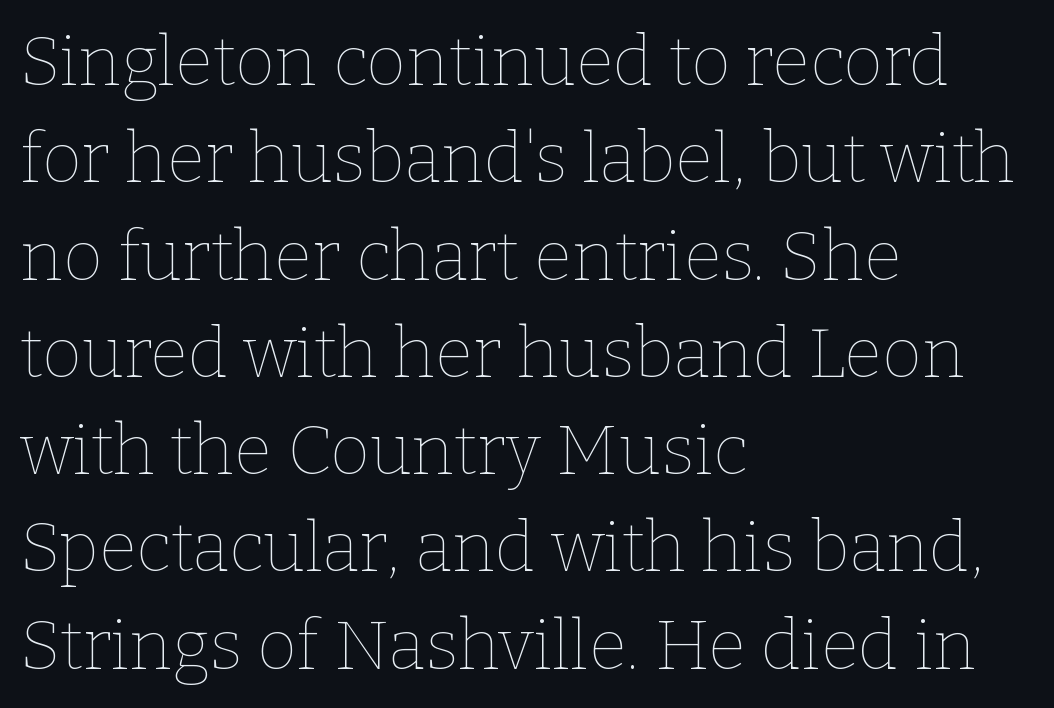
{"italic": "no", "bold": "no", "weight": "thin", "width": "normal", "stroke_contrast": "low", "x_height": "medium", "monospaced": "no", "underline": "no", "align": "left", "line_spacing": "normal", "line_spacing_ratio": 1.41, "letter_spacing": "normal", "letter_spacing_em": 0.0, "glyph_px": 69}
